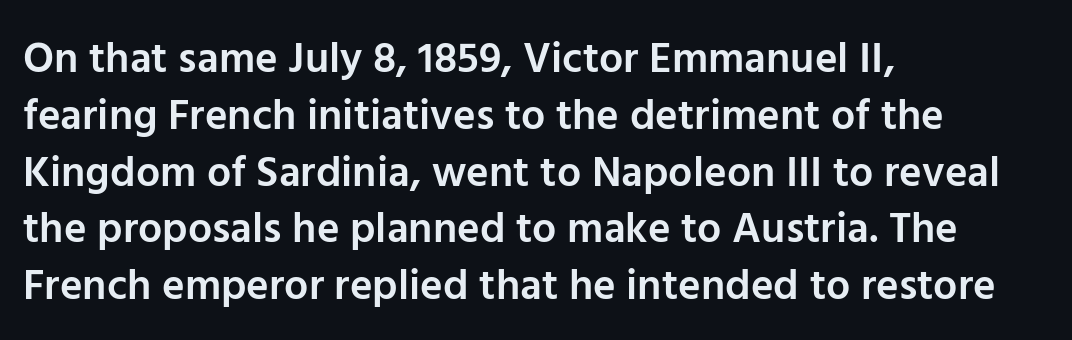
{"serif": "no", "italic": "no", "bold": "semi", "weight": "semibold", "width": "normal", "stroke_contrast": "low", "x_height": "medium", "monospaced": "no", "underline": "no", "align": "left", "line_spacing": "normal", "line_spacing_ratio": 1.32, "letter_spacing": "normal", "letter_spacing_em": 0.0, "glyph_px": 43}
